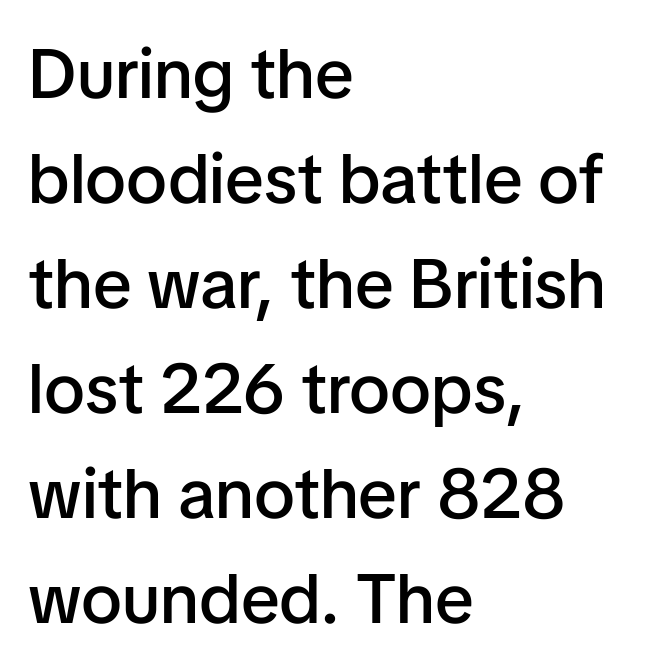
The rendering anchors every line to the left-hand side. Vertical strokes here are truly vertical. Nobody touched the tracking dial on this one. Does the type have serifs? No, each stem ends abruptly.
